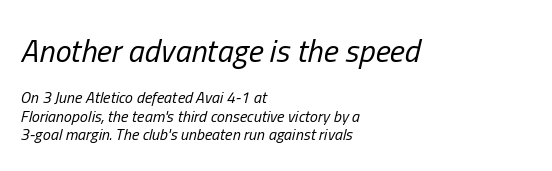
Q: Is the text bold? A: No.
Q: Is the text italic (slanted)? A: Yes, it leans right by about 13 degrees.
Q: Is the text underlined? A: No.
Q: How is the paragraph aligned? A: Left-aligned.
Q: Is the spacing between letters normal or unusually wide? A: Normal.
Q: Is the spacing between lines tight, normal or loose? A: Tight.
Q: Which block of text is set in a larger size, the first (top) or the second (bottom)? A: The first (top) one.
Q: Width (condensed, normal, or wide)? A: Condensed.
Q: Stroke contrast? A: Low.
Q: x-height? A: Medium.
Q: Monospaced? A: No.
